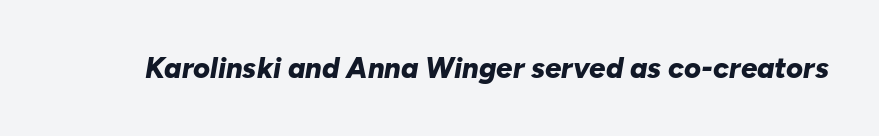
The face used here has a pronounced slope to its letters. Underline: absent. How are the letters spaced? Ordinarily, with no added tracking. Each letter keeps its own natural width here, so spacing adapts to shape. The passage shown is emphatically bold.
